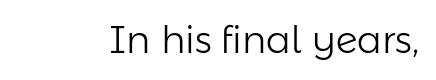
Unmarked baselines from the first word to the last. This is not heavy type; no bold has been used. The font's upright variant was chosen for this text. There is no visible air inserted between adjacent glyphs. These lines are rendered in a variable-pitch font. The characters display no serif detailing; their extremities are plain.
